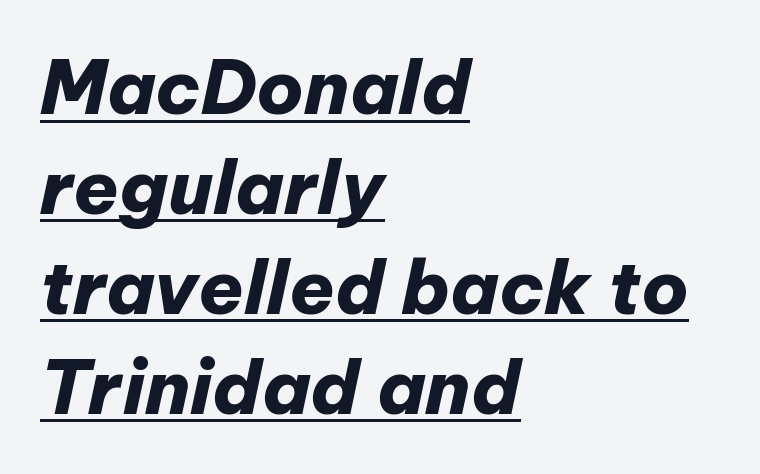
The image shows 74 px heavy type, italic (leaning right); set left-aligned, normal line spacing (1.35x), normal letter spacing, underlined; low stroke contrast and a medium x-height.
